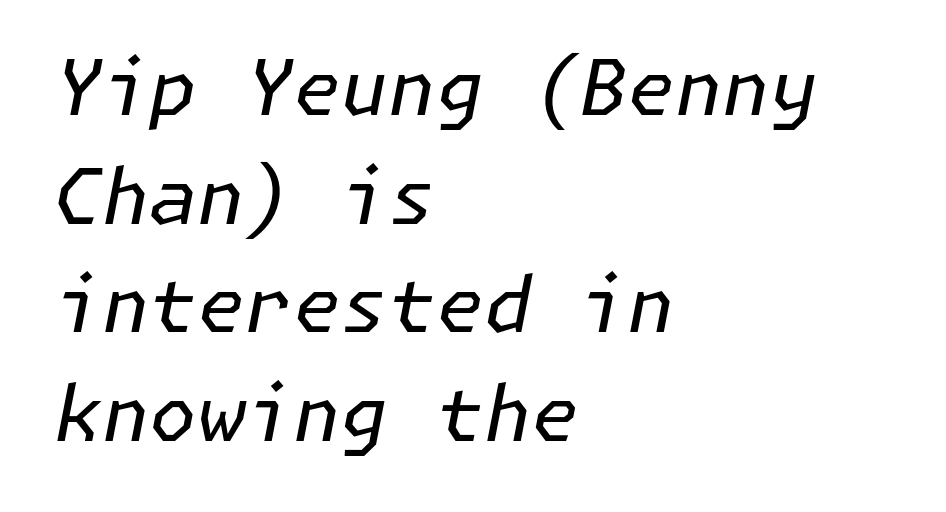
The image shows 77 px regular-weight type, italic (leaning right); set left-aligned, normal line spacing (1.41x), normal letter spacing, not underlined; low stroke contrast and a medium x-height.
